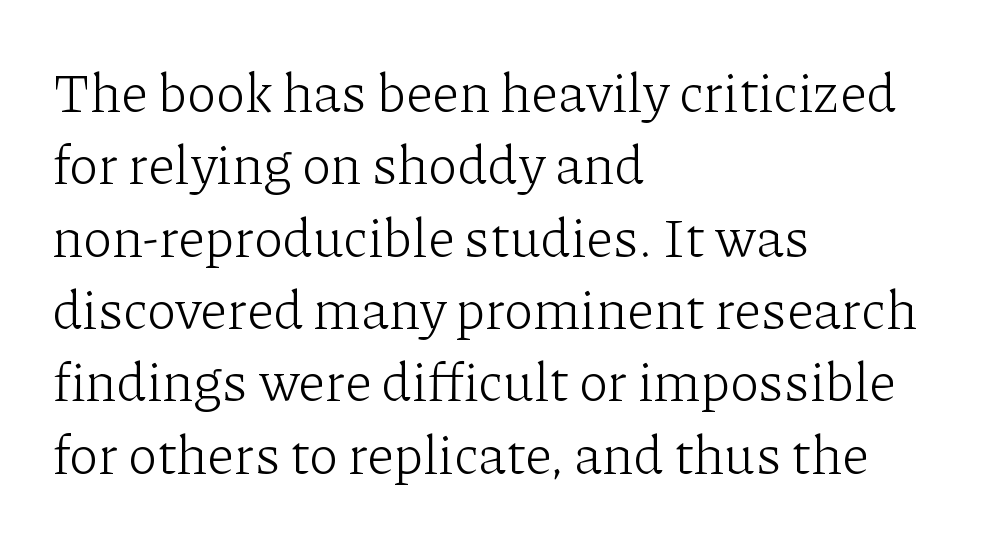
The image shows 54 px light serif type, upright; set left-aligned, normal line spacing (1.34x), normal letter spacing, not underlined; low stroke contrast and a medium x-height.
